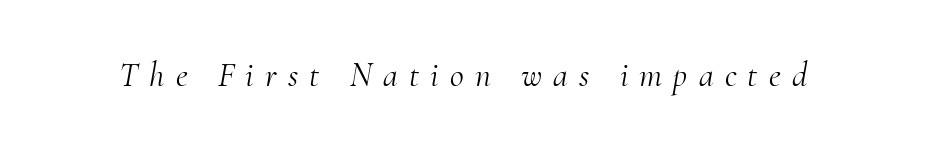
Q: Is the text bold? A: No.
Q: Is the text italic (slanted)? A: Yes, it leans right by about 10 degrees.
Q: Is the typeface a serif or a sans-serif typeface? A: Serif.
Q: Is the text underlined? A: No.
Q: Is the spacing between letters normal or unusually wide? A: Unusually wide.
Q: Width (condensed, normal, or wide)? A: Normal.
Q: Stroke contrast? A: Medium.
Q: x-height? A: Small.
Q: Monospaced? A: No.
